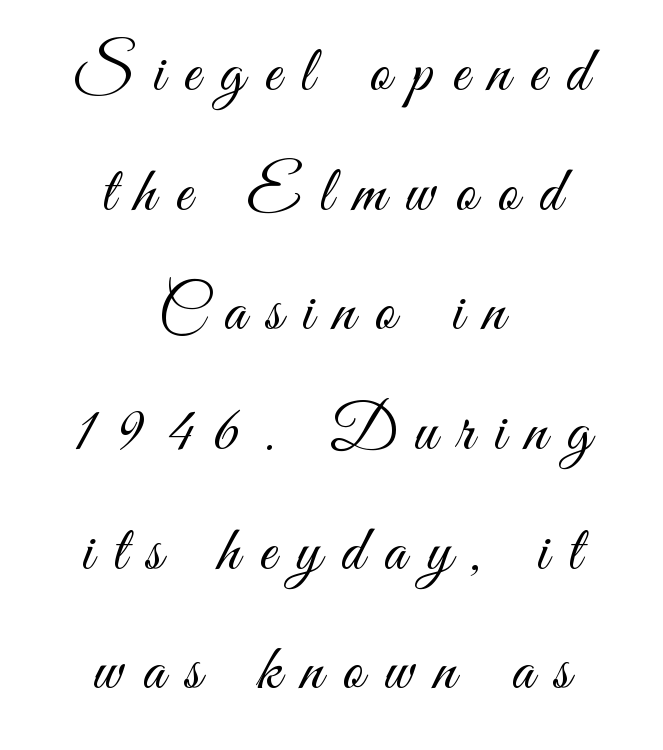
The image shows 64 px light, condensed sans-serif type; set centered, line spacing 1.87x, unusually wide letter spacing (+0.31 em), not underlined; medium stroke contrast and a small x-height.
